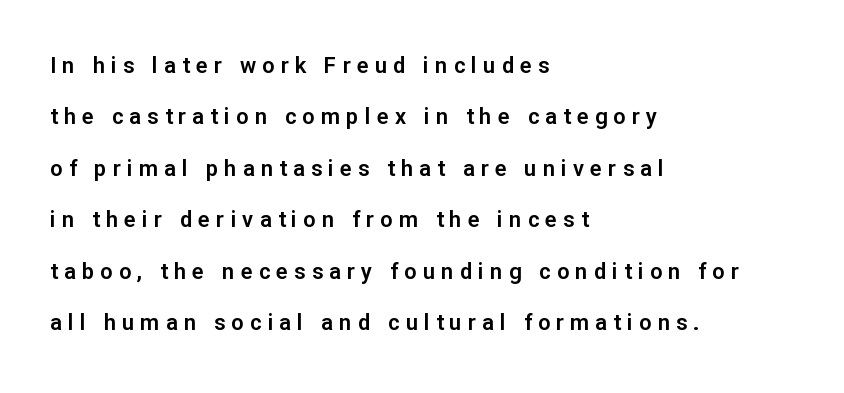
{"italic": "no", "underline": "no", "align": "left", "line_spacing": "loose", "line_spacing_ratio": 2.34, "letter_spacing": "wide", "letter_spacing_em": 0.28, "glyph_px": 22}
